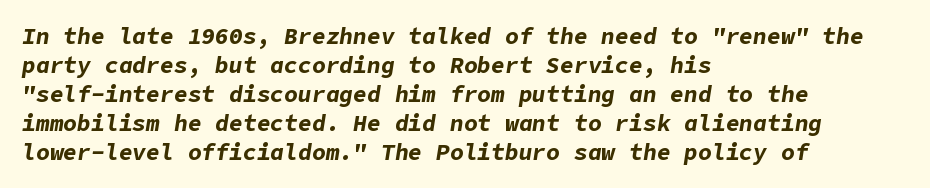
Heavy, bold letterforms. Whoever set this chose a conventional vertical rhythm. All the whitespace from short lines collects on the right. The glyphs look as if they've been sheared to an angle. Each word holds together tightly as a unit, with standard inter-letter gaps.
